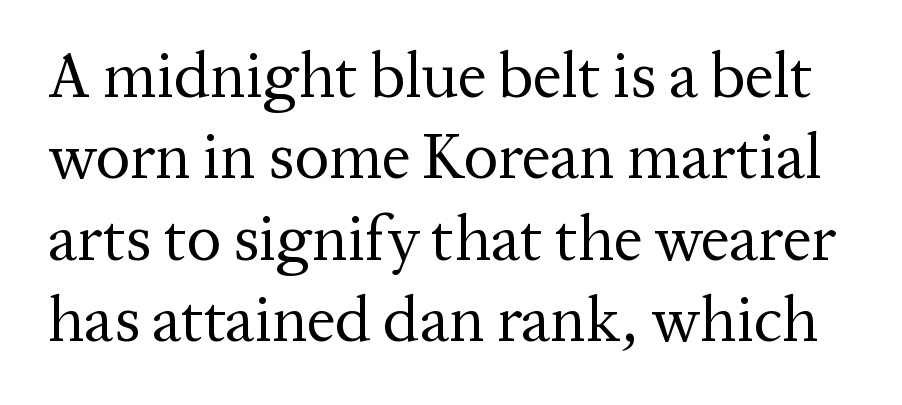
Q: Is the text bold? A: No.
Q: Is the text italic (slanted)? A: No, it is upright.
Q: Is the typeface a serif or a sans-serif typeface? A: Serif.
Q: Is the text underlined? A: No.
Q: Is the spacing between letters normal or unusually wide? A: Normal.
Q: Is the spacing between lines tight, normal or loose? A: Normal.
Q: Width (condensed, normal, or wide)? A: Normal.
Q: Stroke contrast? A: Medium.
Q: x-height? A: Medium.
Q: Monospaced? A: No.
